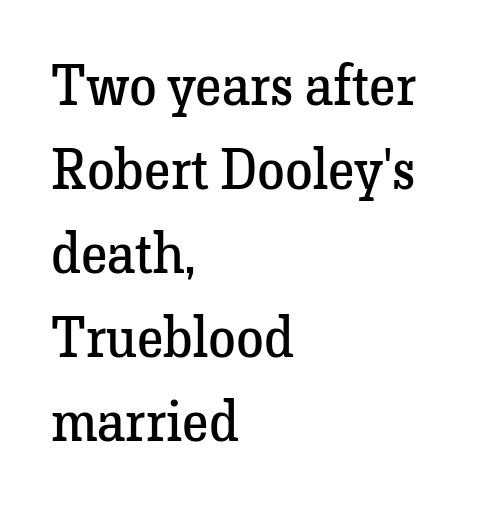
{"serif": "yes", "italic": "no", "bold": "no", "weight": "regular", "width": "normal", "stroke_contrast": "low", "x_height": "medium", "monospaced": "no", "underline": "no", "align": "left", "line_spacing": "normal", "line_spacing_ratio": 1.5, "letter_spacing": "normal", "letter_spacing_em": 0.0, "glyph_px": 56}
